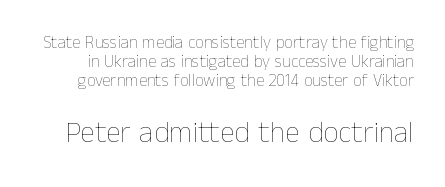
The image shows 30 px thin type, upright; set tight line spacing (1.12x), normal letter spacing, not underlined; the second (bottom) block is 1.76x larger; low stroke contrast and a medium x-height.
